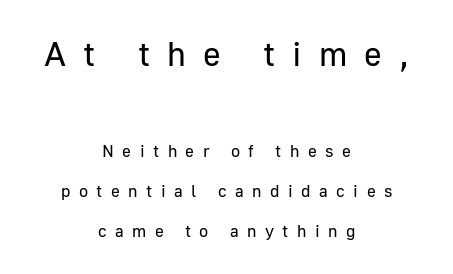
{"serif": "no", "italic": "no", "bold": "no", "weight": "regular", "width": "normal", "stroke_contrast": "low", "x_height": "medium", "monospaced": "no", "underline": "no", "align": "center", "line_spacing": "loose", "line_spacing_ratio": 2.37, "letter_spacing": "wide", "letter_spacing_em": 0.5, "larger_block": "first", "size_ratio": 2.0, "glyph_px": 34}
